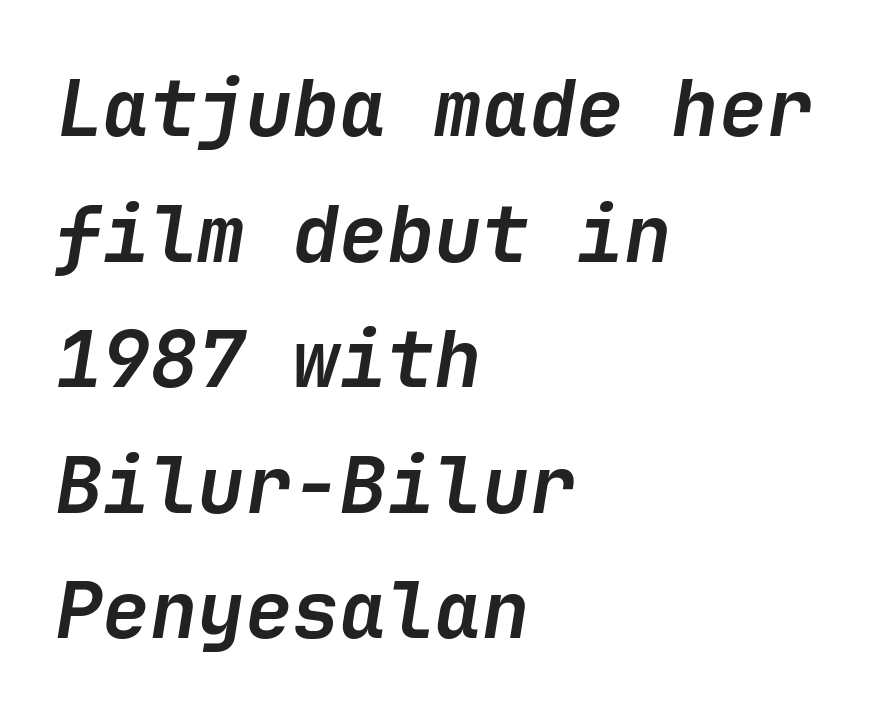
Q: Is the text bold? A: Yes.
Q: Is the text italic (slanted)? A: Yes, it leans right by about 9 degrees.
Q: Is the text underlined? A: No.
Q: How is the paragraph aligned? A: Left-aligned.
Q: Is the spacing between letters normal or unusually wide? A: Normal.
Q: Is the spacing between lines tight, normal or loose? A: Normal.
Q: Width (condensed, normal, or wide)? A: Normal.
Q: Stroke contrast? A: Low.
Q: x-height? A: Medium.
